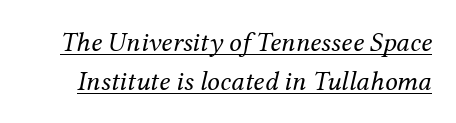
Q: Is the text bold? A: No.
Q: Is the text italic (slanted)? A: Yes, it leans right by about 12 degrees.
Q: Is the typeface a serif or a sans-serif typeface? A: Serif.
Q: Is the text underlined? A: Yes.
Q: Is the spacing between letters normal or unusually wide? A: Normal.
Q: Is the spacing between lines tight, normal or loose? A: Normal.
Q: Width (condensed, normal, or wide)? A: Normal.
Q: Stroke contrast? A: Medium.
Q: x-height? A: Medium.
Q: Monospaced? A: No.
